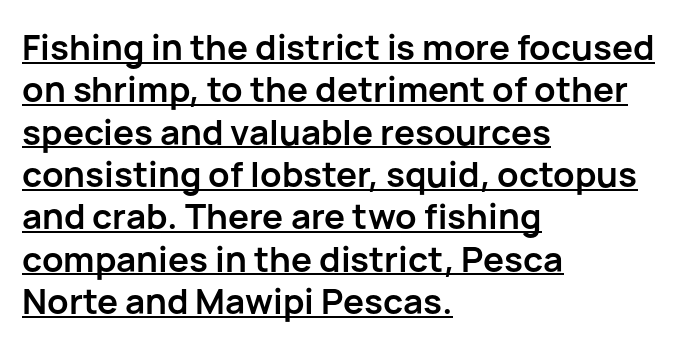
{"serif": "no", "italic": "no", "bold": "yes", "weight": "semibold", "width": "normal", "stroke_contrast": "low", "x_height": "medium", "monospaced": "no", "underline": "yes", "align": "left", "line_spacing_ratio": 1.21, "letter_spacing": "normal", "letter_spacing_em": 0.0, "glyph_px": 35}
